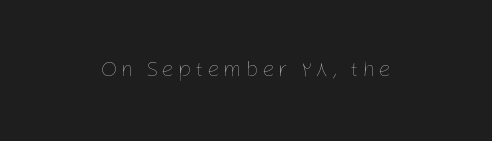
Q: Is the text bold? A: No.
Q: Is the text italic (slanted)? A: No, it is upright.
Q: Is the text underlined? A: No.
Q: How is the paragraph aligned? A: Centered.
